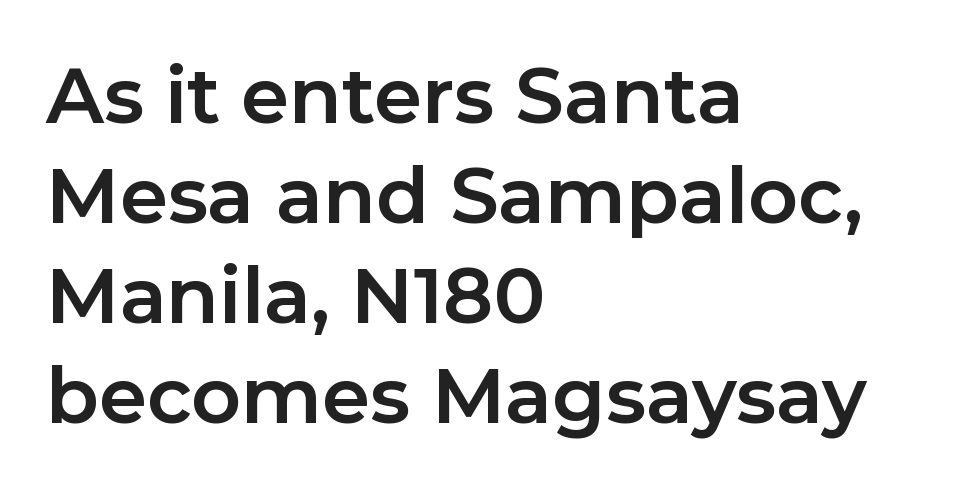
Q: Is the text bold? A: Yes.
Q: Is the text italic (slanted)? A: No, it is upright.
Q: Is the typeface a serif or a sans-serif typeface? A: Sans-serif.
Q: Is the text underlined? A: No.
Q: How is the paragraph aligned? A: Left-aligned.
Q: Is the spacing between letters normal or unusually wide? A: Normal.
Q: Is the spacing between lines tight, normal or loose? A: Normal.
Q: Width (condensed, normal, or wide)? A: Normal.
Q: Stroke contrast? A: Low.
Q: x-height? A: Medium.
Q: Monospaced? A: No.
